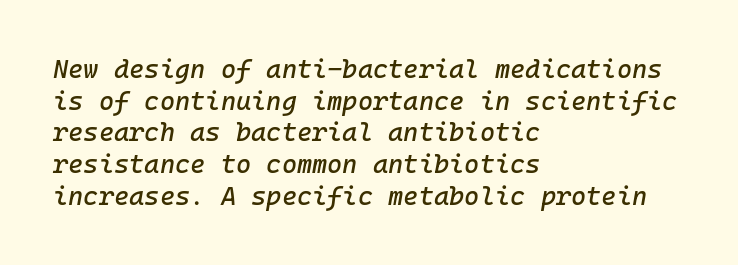
Q: Is the text italic (slanted)? A: Yes, it leans right by about 10 degrees.
Q: Is the text underlined? A: No.
Q: How is the paragraph aligned? A: Left-aligned.
Q: Is the spacing between letters normal or unusually wide? A: Normal.
